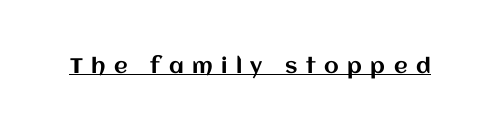
The image shows 21 px text type, upright; set unusually wide letter spacing (+0.4 em), underlined.
